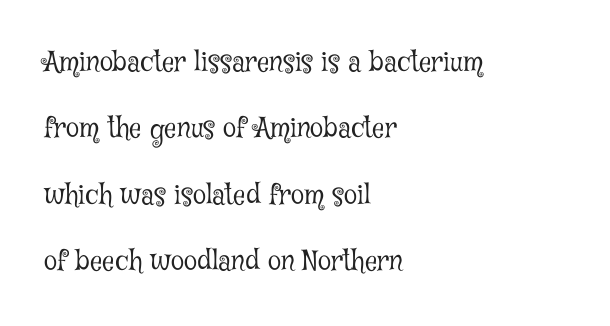
These lines were composed using upright roman letters. In terms of letterspacing, this is plain default setting. The paragraph has a hard left edge and a soft right edge. Baseline-to-baseline distance is far greater than the letter height. Decoration check: the copy has no underline. These glyphs show unthickened strokes, regular width or finer.
